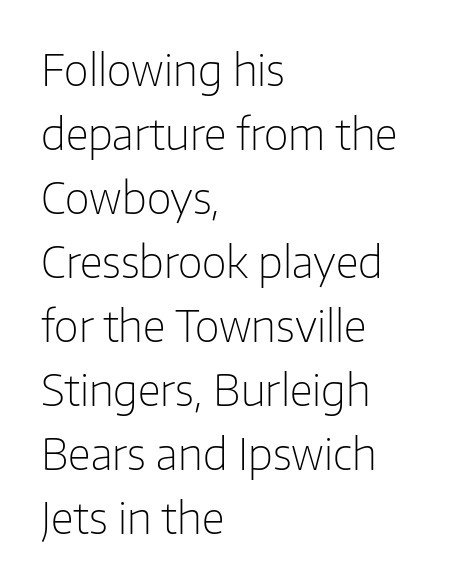
Q: Is the text bold? A: No.
Q: Is the text italic (slanted)? A: No, it is upright.
Q: Is the typeface a serif or a sans-serif typeface? A: Sans-serif.
Q: Is the text underlined? A: No.
Q: How is the paragraph aligned? A: Left-aligned.
Q: Is the spacing between letters normal or unusually wide? A: Normal.
Q: Is the spacing between lines tight, normal or loose? A: Normal.
Q: Width (condensed, normal, or wide)? A: Normal.
Q: Stroke contrast? A: Low.
Q: x-height? A: Medium.
Q: Monospaced? A: No.
